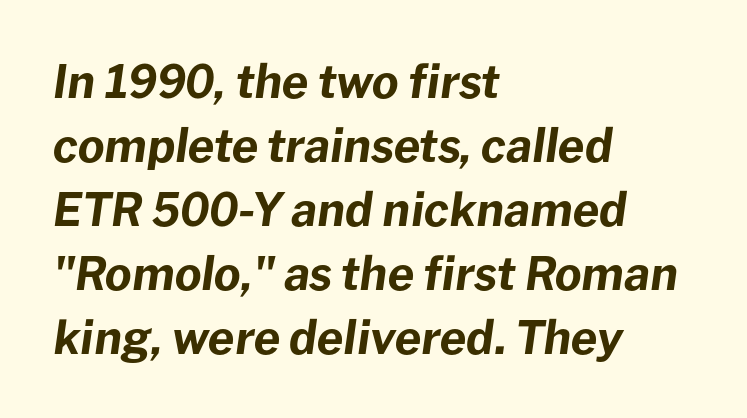
Italic: yes, the glyphs are oblique. Each letter keeps its own natural width here, so spacing adapts to shape. Caption: bold face, heavy strokes. In terms of letterspacing, this is plain default setting. If you drew a ruler down the left edge, every line would touch it.
